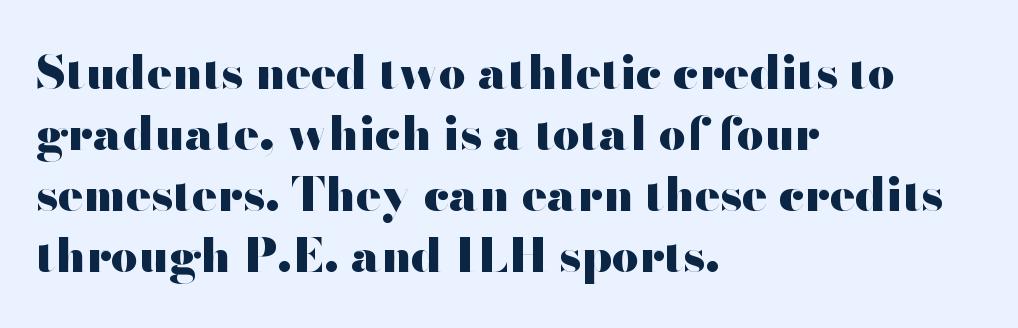
You can tell it's not italic because the verticals are truly vertical. Check under the words: just untouched page. Which margin do the lines hug? The left one — the right edge is uneven. Reading down the column, the eye jumps a familiar distance to each next line. Students, this is bold: see how much ink each stroke carries. Short note: letters normally spaced.
